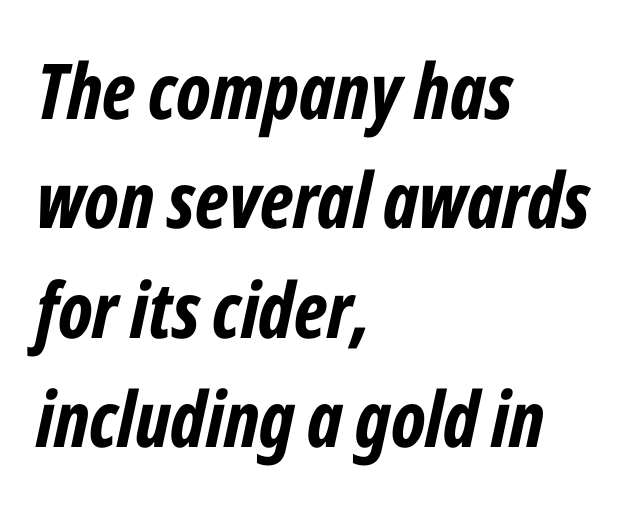
Q: Is the text bold? A: Yes.
Q: Is the text italic (slanted)? A: Yes, it leans right by about 12 degrees.
Q: Is the text underlined? A: No.
Q: How is the paragraph aligned? A: Left-aligned.
Q: Is the spacing between letters normal or unusually wide? A: Normal.
Q: Is the spacing between lines tight, normal or loose? A: Normal.
Q: Width (condensed, normal, or wide)? A: Condensed.
Q: Stroke contrast? A: Low.
Q: x-height? A: Medium.
Q: Monospaced? A: No.
